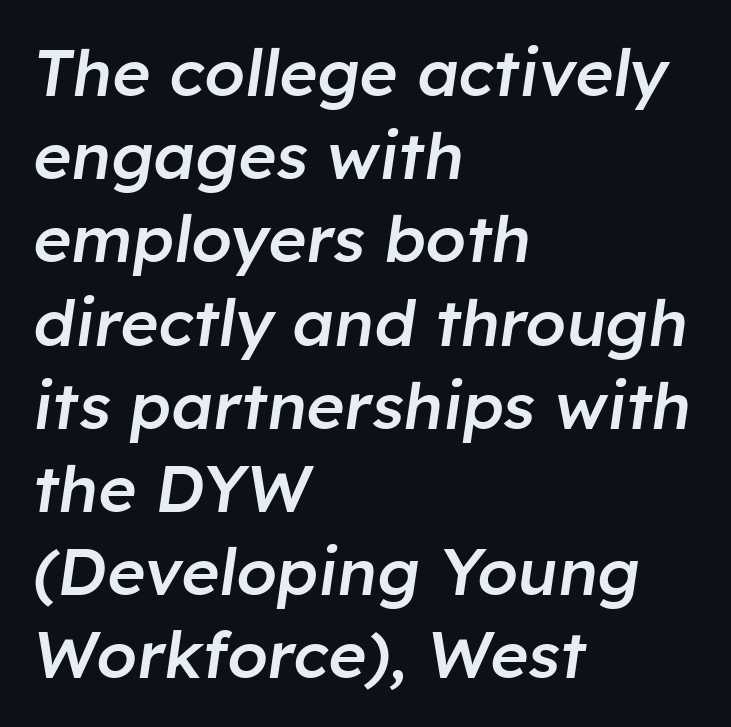
{"italic": "yes", "lean": "right", "slant_degrees": 8, "bold": "semi", "weight": "semibold", "width": "normal", "stroke_contrast": "low", "x_height": "medium", "monospaced": "no", "underline": "no", "align": "left", "line_spacing": "normal", "line_spacing_ratio": 1.28, "letter_spacing": "normal", "letter_spacing_em": 0.0, "glyph_px": 65}
